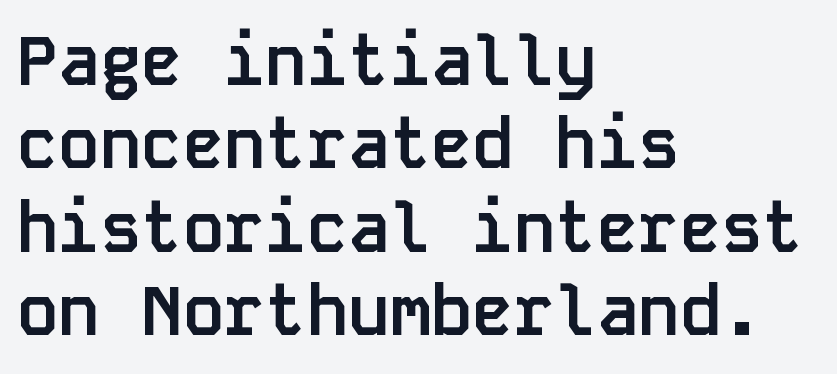
Q: Is the text bold? A: Yes.
Q: Is the text italic (slanted)? A: No, it is upright.
Q: Is the typeface a serif or a sans-serif typeface? A: Sans-serif.
Q: Is the text underlined? A: No.
Q: How is the paragraph aligned? A: Left-aligned.
Q: Is the spacing between letters normal or unusually wide? A: Normal.
Q: Width (condensed, normal, or wide)? A: Normal.
Q: Stroke contrast? A: Low.
Q: x-height? A: Large.
Q: Monospaced? A: Yes.
